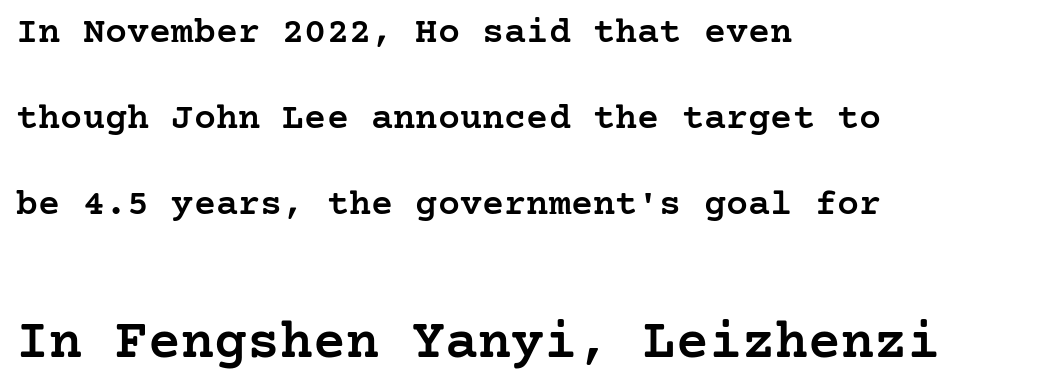
{"serif": "yes", "italic": "no", "bold": "semi", "weight": "semibold", "width": "normal", "stroke_contrast": "low", "x_height": "medium", "underline": "no", "align": "left", "line_spacing": "loose", "line_spacing_ratio": 2.32, "letter_spacing": "normal", "letter_spacing_em": 0.0, "larger_block": "second", "size_ratio": 1.49, "glyph_px": 55}
